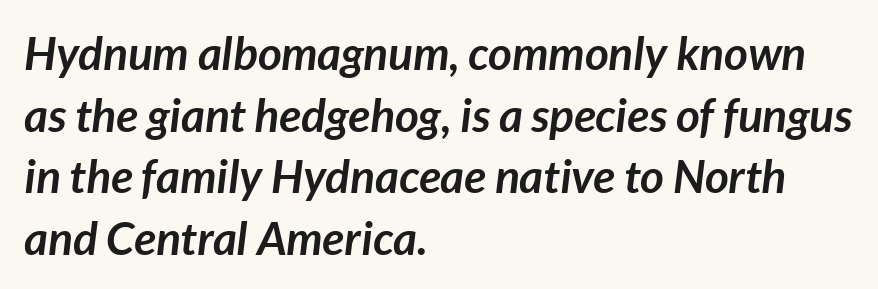
Q: Is the text bold? A: Yes.
Q: Is the text italic (slanted)? A: Yes, it leans right by about 7 degrees.
Q: Is the text underlined? A: No.
Q: How is the paragraph aligned? A: Left-aligned.
Q: Is the spacing between letters normal or unusually wide? A: Normal.
Q: Is the spacing between lines tight, normal or loose? A: Normal.
Q: Width (condensed, normal, or wide)? A: Normal.
Q: Stroke contrast? A: Low.
Q: x-height? A: Medium.
Q: Monospaced? A: No.
